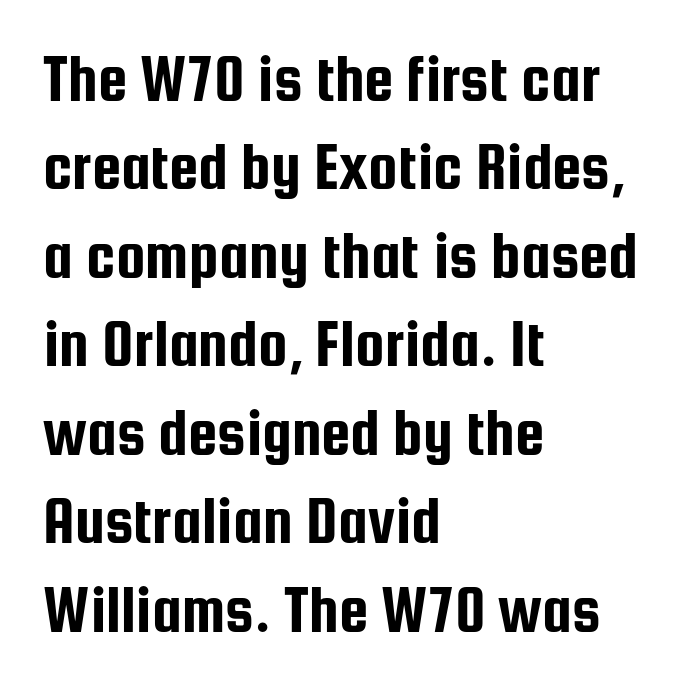
Q: Is the text italic (slanted)? A: No, it is upright.
Q: Is the typeface a serif or a sans-serif typeface? A: Sans-serif.
Q: Is the text underlined? A: No.
Q: How is the paragraph aligned? A: Left-aligned.
Q: Is the spacing between letters normal or unusually wide? A: Normal.
Q: Is the spacing between lines tight, normal or loose? A: Normal.
Q: Width (condensed, normal, or wide)? A: Condensed.
Q: Stroke contrast? A: Low.
Q: x-height? A: Medium.
Q: Monospaced? A: No.
